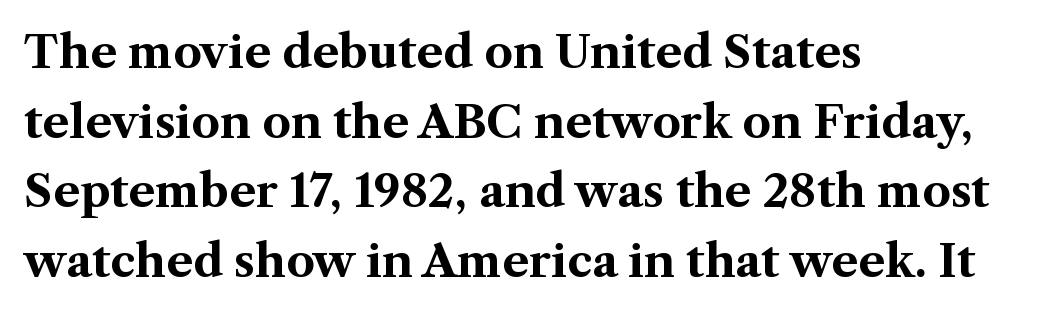
The image shows 45 px bold serif type, upright; set left-aligned, normal line spacing (1.55x), normal letter spacing, not underlined; medium stroke contrast and a medium x-height.
